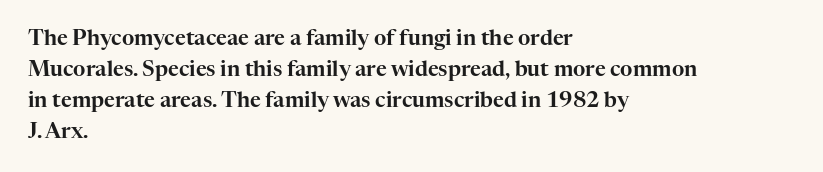
{"italic": "no", "underline": "no", "align": "left", "line_spacing": "normal", "line_spacing_ratio": 1.48, "letter_spacing": "normal", "letter_spacing_em": 0.0, "glyph_px": 21}
